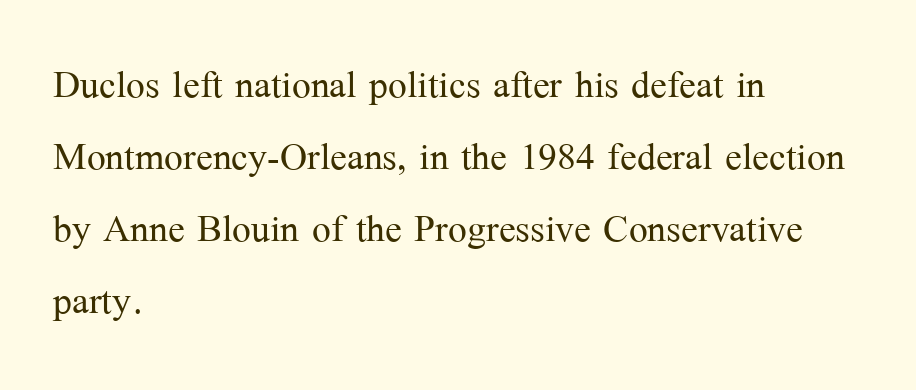
{"serif": "yes", "italic": "no", "bold": "no", "weight": "light", "width": "normal", "stroke_contrast": "medium", "x_height": "medium", "monospaced": "no", "underline": "no", "align": "left", "line_spacing": "normal", "line_spacing_ratio": 1.44, "letter_spacing": "normal", "letter_spacing_em": 0.0, "glyph_px": 50}
